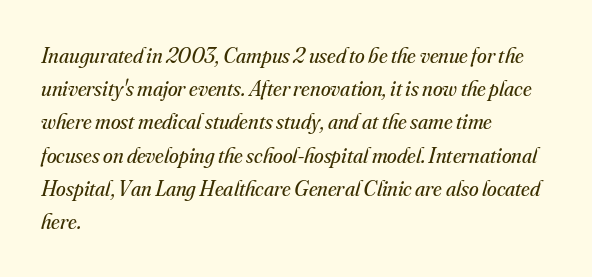
The image shows 22 px text type, italic (leaning right); set left-aligned, normal line spacing (1.51x), normal letter spacing, not underlined.
